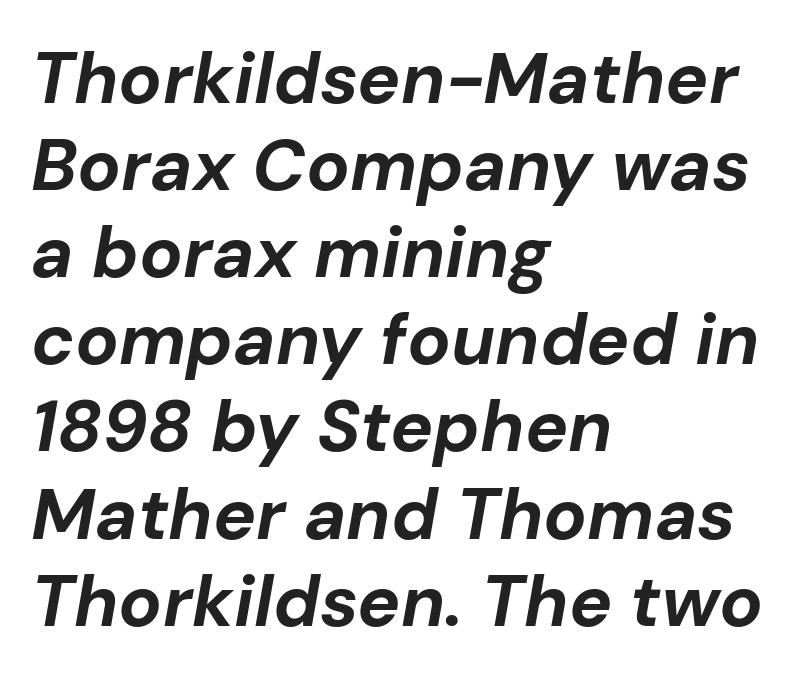
Quick note: italic. The face used here is proportionally spaced, like ordinary book or web type. Heft: maximum for text — a bold. In terms of letterspacing, this is plain default setting. Is the block centered? No — it sits flush against the left margin.
